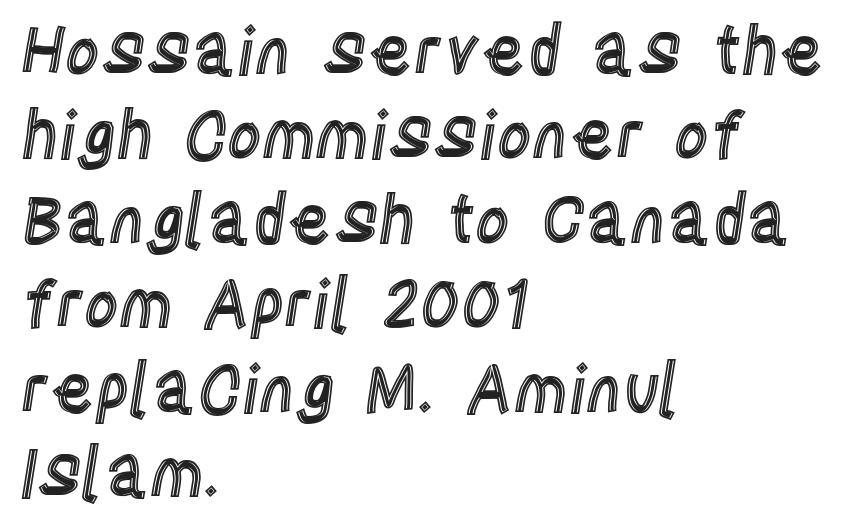
The image shows 67 px condensed type; set left-aligned, normal line spacing (1.26x), normal letter spacing, not underlined; a large x-height.
